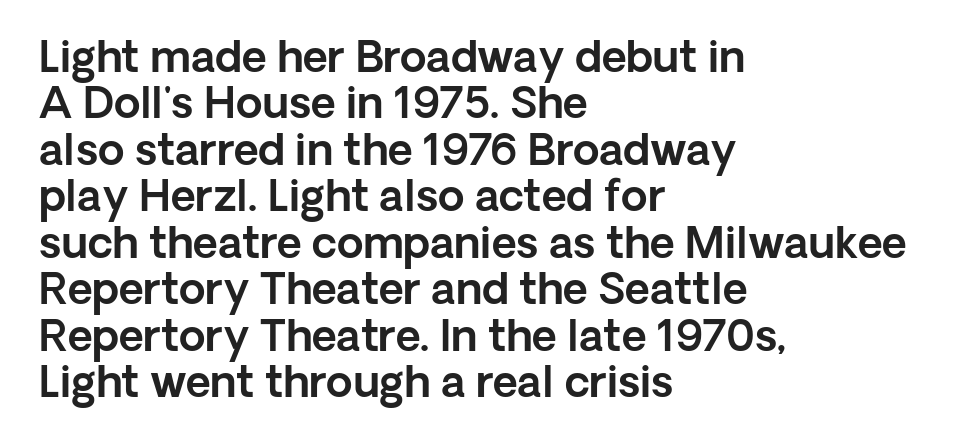
The image shows 43 px sans-serif type, upright; set left-aligned, tight line spacing (1.08x), normal letter spacing, not underlined; a medium x-height.
